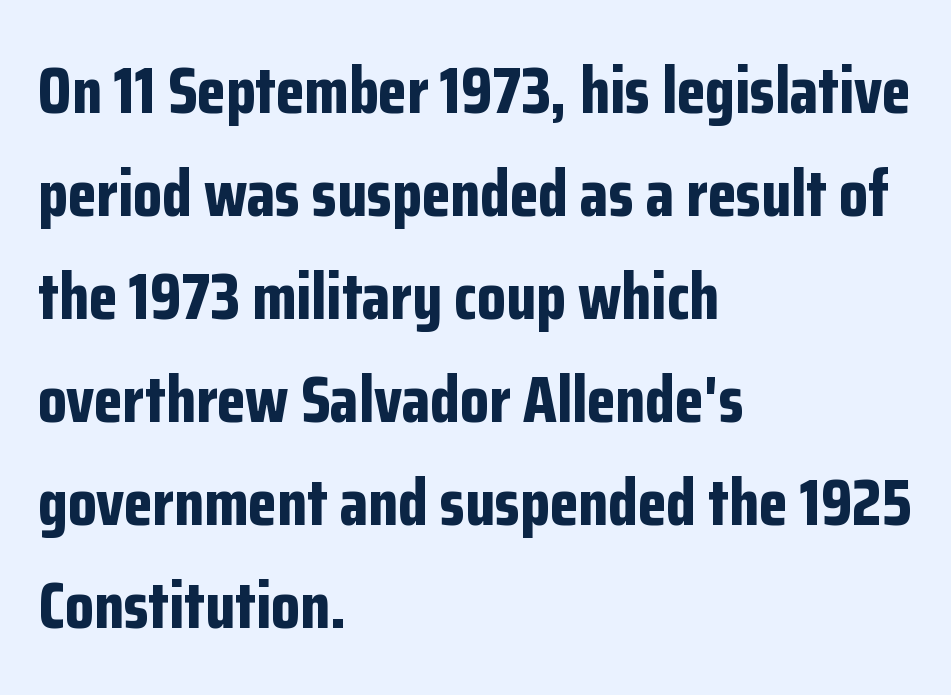
The image shows 66 px bold, condensed sans-serif type, upright; set left-aligned, normal line spacing (1.56x), normal letter spacing, not underlined; low stroke contrast and a medium x-height.
